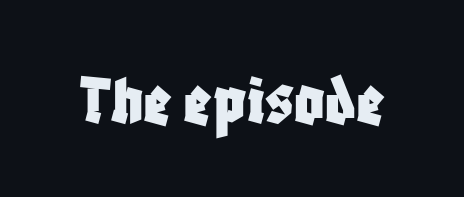
The image shows 74 px condensed sans-serif type, upright; set normal letter spacing, not underlined; low stroke contrast and a large x-height.
